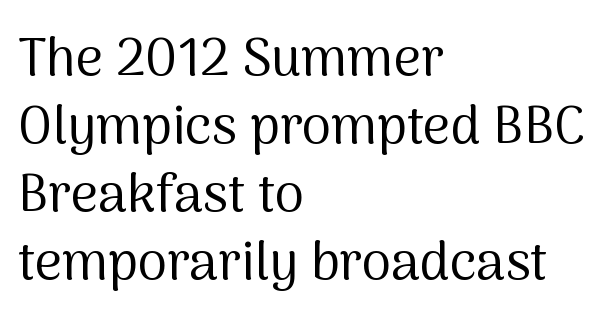
Q: Is the text bold? A: No.
Q: Is the text italic (slanted)? A: No, it is upright.
Q: Is the typeface a serif or a sans-serif typeface? A: Sans-serif.
Q: Is the text underlined? A: No.
Q: How is the paragraph aligned? A: Left-aligned.
Q: Is the spacing between letters normal or unusually wide? A: Normal.
Q: Is the spacing between lines tight, normal or loose? A: Normal.
Q: Width (condensed, normal, or wide)? A: Normal.
Q: Stroke contrast? A: Medium.
Q: x-height? A: Medium.
Q: Monospaced? A: No.
